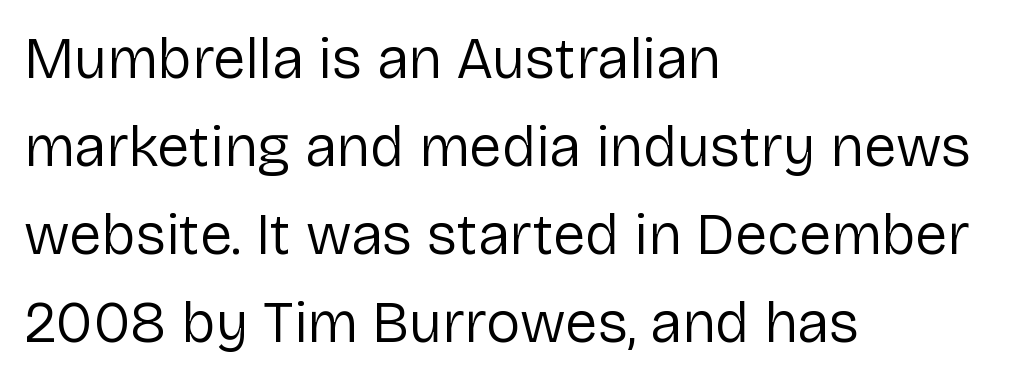
{"serif": "no", "italic": "no", "bold": "no", "weight": "regular", "width": "normal", "stroke_contrast": "low", "x_height": "medium", "monospaced": "no", "underline": "no", "align": "left", "line_spacing": "normal", "line_spacing_ratio": 1.52, "letter_spacing": "normal", "letter_spacing_em": 0.0, "glyph_px": 58}
